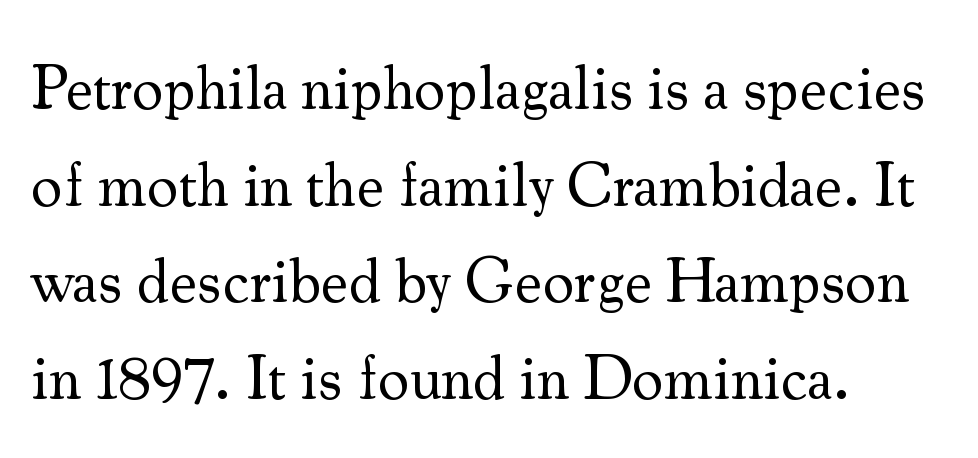
Students, observe: this is what conventionally led text looks like. In CSS terms this would be text-align: left. Underline: absent. Character widths vary here, with narrow letters taking less room than wide ones. Stroke terminals: seriffed. Short note: letters normally spaced.
